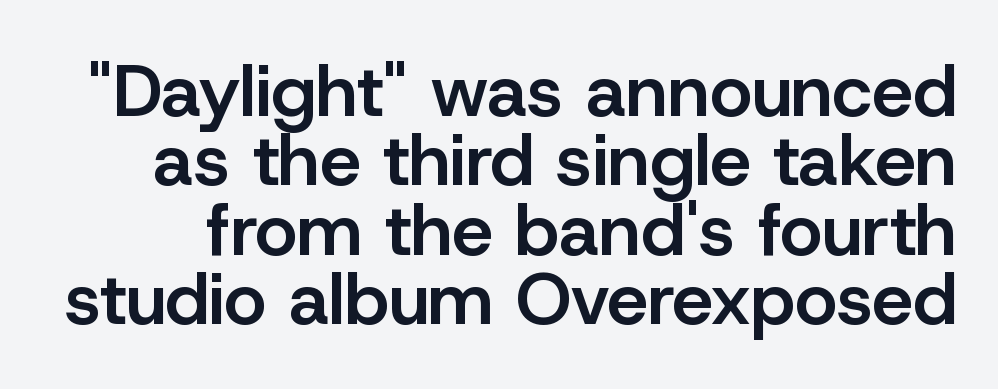
{"serif": "no", "italic": "no", "bold": "semi", "weight": "semibold", "width": "normal", "stroke_contrast": "low", "x_height": "medium", "monospaced": "no", "underline": "no", "line_spacing": "tight", "line_spacing_ratio": 0.95, "letter_spacing": "normal", "letter_spacing_em": 0.0, "glyph_px": 73}
